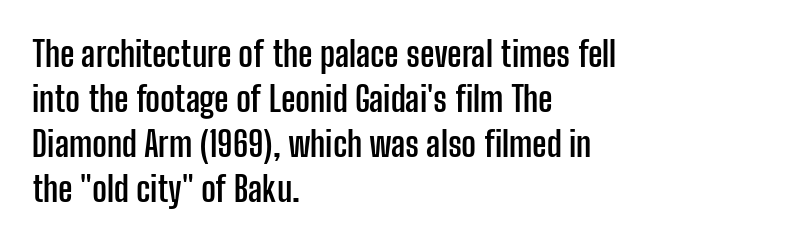
The image shows 35 px semibold, condensed sans-serif type, upright; set left-aligned, normal line spacing (1.29x), normal letter spacing, not underlined; low stroke contrast and a medium x-height.
